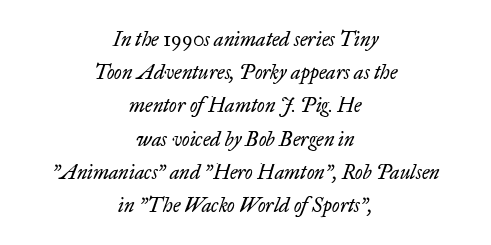
The strokes are not fattened; the text isn't bold. Descenders are the only things crossing below the line. The letters sit at their default tracking, neither squeezed nor spread. The lettering tilts uniformly, giving the passage an italic look. The designer left line spacing at the default.
